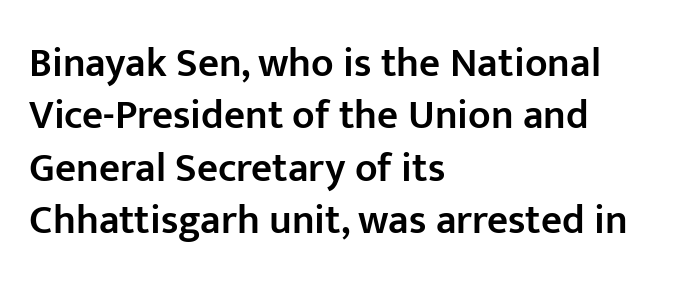
Q: Is the text bold? A: Semi-bold.
Q: Is the text italic (slanted)? A: No, it is upright.
Q: Is the typeface a serif or a sans-serif typeface? A: Sans-serif.
Q: Is the text underlined? A: No.
Q: How is the paragraph aligned? A: Left-aligned.
Q: Is the spacing between letters normal or unusually wide? A: Normal.
Q: Is the spacing between lines tight, normal or loose? A: Normal.
Q: Width (condensed, normal, or wide)? A: Normal.
Q: Stroke contrast? A: Low.
Q: x-height? A: Medium.
Q: Monospaced? A: No.
